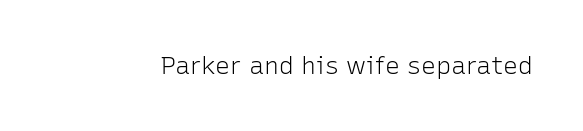
{"italic": "no", "bold": "no", "underline": "no", "letter_spacing": "normal", "letter_spacing_em": 0.0, "glyph_px": 25}
